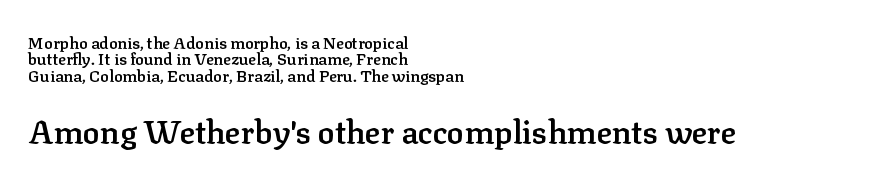
The image shows 32 px semibold serif type, upright; set left-aligned, tight line spacing (1.02x), normal letter spacing, not underlined; the second (bottom) block is 2.0x larger; low stroke contrast and a medium x-height.
